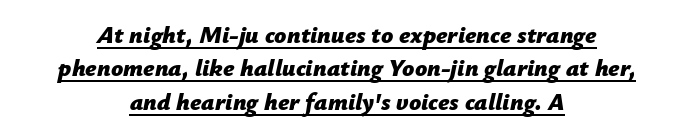
Q: Is the text bold? A: Yes.
Q: Is the text italic (slanted)? A: Yes, it leans right by about 12 degrees.
Q: Is the text underlined? A: Yes.
Q: How is the paragraph aligned? A: Centered.
Q: Is the spacing between letters normal or unusually wide? A: Normal.
Q: Is the spacing between lines tight, normal or loose? A: Normal.
